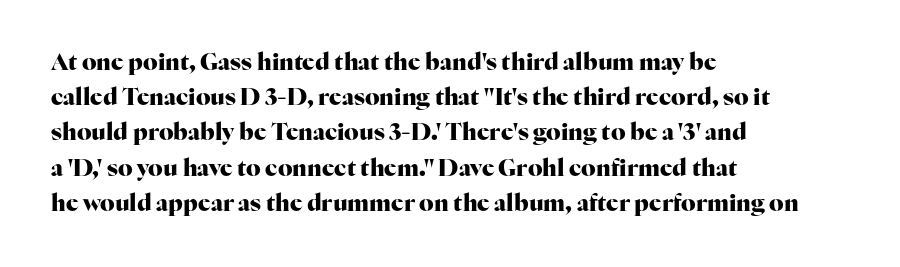
{"italic": "no", "bold": "yes", "underline": "no", "align": "left", "line_spacing": "normal", "line_spacing_ratio": 1.53, "letter_spacing": "normal", "letter_spacing_em": 0.0, "glyph_px": 23}
